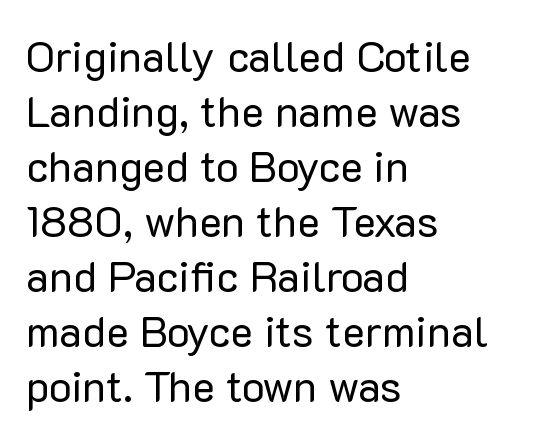
Q: Is the text bold? A: No.
Q: Is the text italic (slanted)? A: No, it is upright.
Q: Is the typeface a serif or a sans-serif typeface? A: Sans-serif.
Q: Is the text underlined? A: No.
Q: How is the paragraph aligned? A: Left-aligned.
Q: Is the spacing between letters normal or unusually wide? A: Normal.
Q: Is the spacing between lines tight, normal or loose? A: Normal.
Q: Width (condensed, normal, or wide)? A: Normal.
Q: Stroke contrast? A: Low.
Q: x-height? A: Medium.
Q: Monospaced? A: No.
